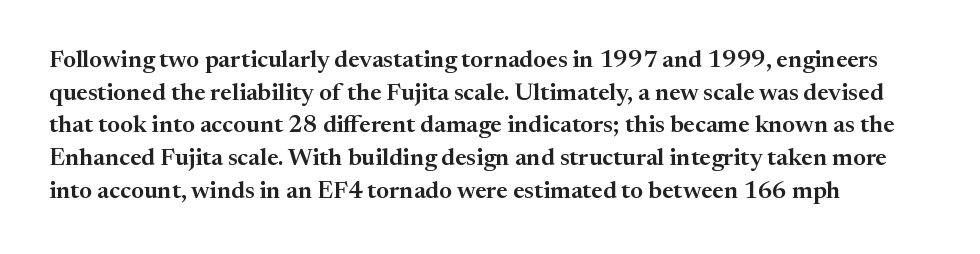
Q: Is the text italic (slanted)? A: No, it is upright.
Q: Is the text underlined? A: No.
Q: How is the paragraph aligned? A: Left-aligned.
Q: Is the spacing between letters normal or unusually wide? A: Normal.
Q: Is the spacing between lines tight, normal or loose? A: Normal.
